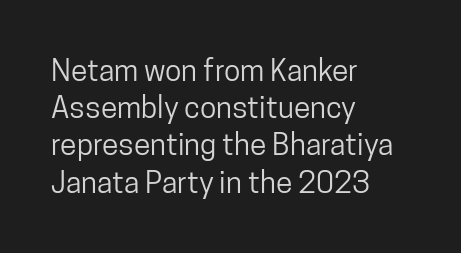
The image shows 30 px condensed sans-serif type, upright; set left-aligned, line spacing 1.24x, normal letter spacing, not underlined; low stroke contrast and a medium x-height.
